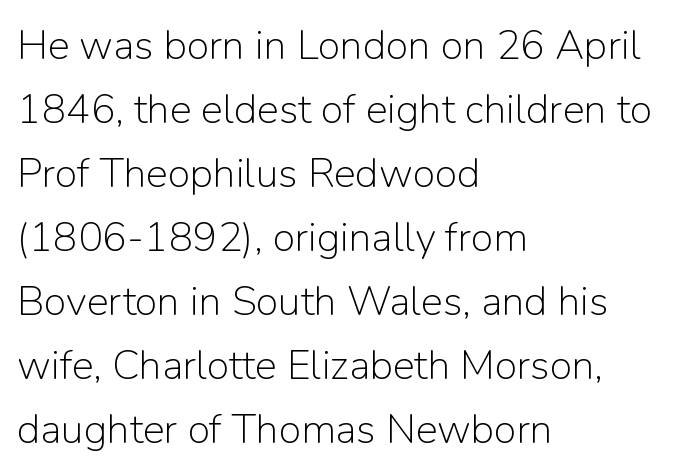
Q: Is the text bold? A: No.
Q: Is the text italic (slanted)? A: No, it is upright.
Q: Is the typeface a serif or a sans-serif typeface? A: Sans-serif.
Q: Is the text underlined? A: No.
Q: How is the paragraph aligned? A: Left-aligned.
Q: Is the spacing between letters normal or unusually wide? A: Normal.
Q: Is the spacing between lines tight, normal or loose? A: Normal.
Q: Width (condensed, normal, or wide)? A: Normal.
Q: Stroke contrast? A: Low.
Q: x-height? A: Medium.
Q: Monospaced? A: No.
